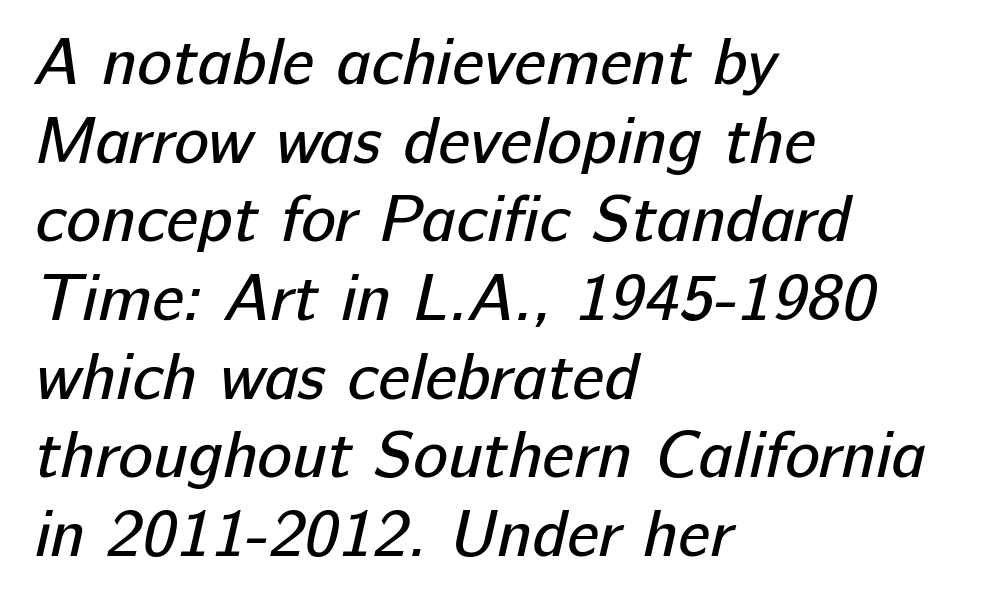
The image shows 65 px regular-weight sans-serif type; set left-aligned, line spacing 1.21x, normal letter spacing, not underlined; low stroke contrast and a medium x-height.
